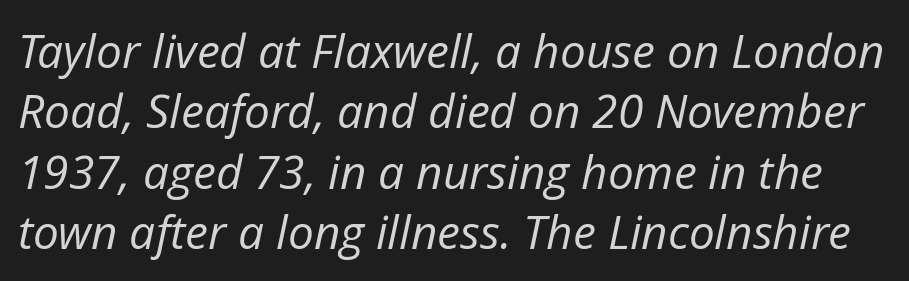
{"italic": "yes", "lean": "right", "slant_degrees": 12, "bold": "no", "weight": "regular", "width": "normal", "stroke_contrast": "low", "x_height": "medium", "monospaced": "no", "underline": "no", "line_spacing": "normal", "line_spacing_ratio": 1.31, "letter_spacing": "normal", "letter_spacing_em": 0.0, "glyph_px": 46}
